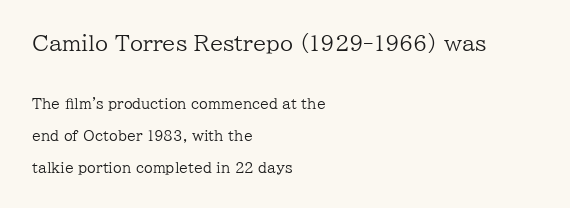
The image shows 21 px text type, upright; set left-aligned, loose line spacing (2.27x), normal letter spacing, not underlined; the first (top) block is 1.5x larger.
